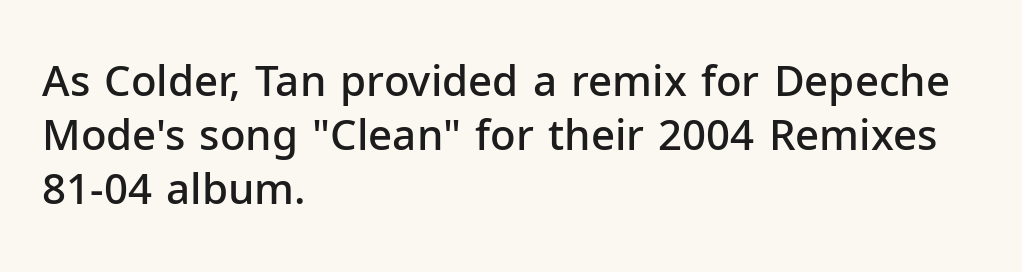
{"serif": "no", "italic": "no", "bold": "semi", "weight": "semibold", "width": "normal", "stroke_contrast": "low", "x_height": "medium", "monospaced": "no", "underline": "no", "align": "left", "line_spacing": "normal", "line_spacing_ratio": 1.28, "letter_spacing": "normal", "letter_spacing_em": 0.0, "glyph_px": 42}
